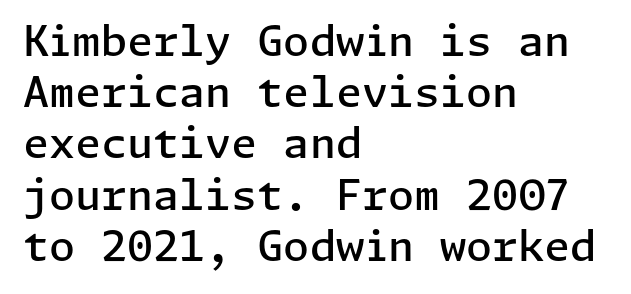
Italic: no, the glyphs are upright roman. In terms of letterspacing, this is plain default setting. Unlike a traditional serif, this face leaves its strokes unadorned. No word sits above an underline.
